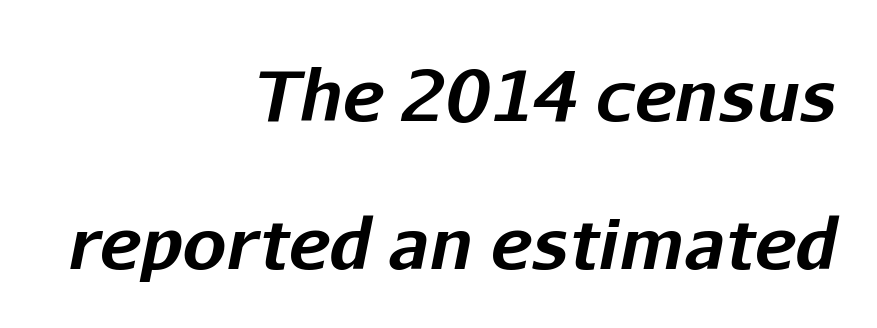
{"italic": "yes", "lean": "right", "slant_degrees": 11, "bold": "yes", "weight": "bold", "width": "normal", "stroke_contrast": "low", "x_height": "medium", "monospaced": "no", "underline": "no", "align": "right", "line_spacing": "loose", "line_spacing_ratio": 2.12, "letter_spacing": "normal", "letter_spacing_em": 0.0, "glyph_px": 70}
